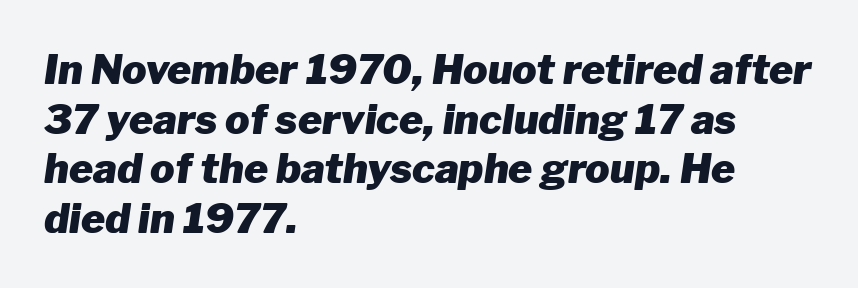
{"italic": "yes", "lean": "right", "slant_degrees": 8, "bold": "yes", "weight": "heavy", "width": "normal", "stroke_contrast": "low", "x_height": "medium", "monospaced": "no", "underline": "no", "align": "left", "line_spacing_ratio": 1.21, "letter_spacing": "normal", "letter_spacing_em": 0.0, "glyph_px": 41}
